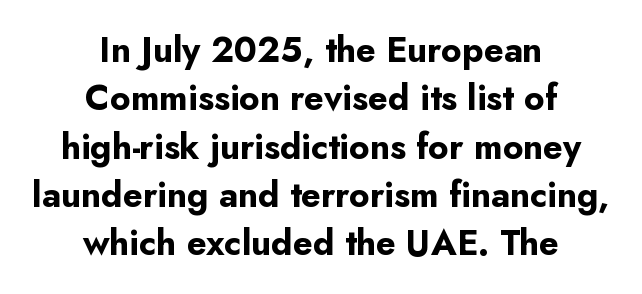
The image shows 35 px bold sans-serif type, upright; set centered, normal line spacing (1.38x), normal letter spacing, not underlined; low stroke contrast and a small x-height.
